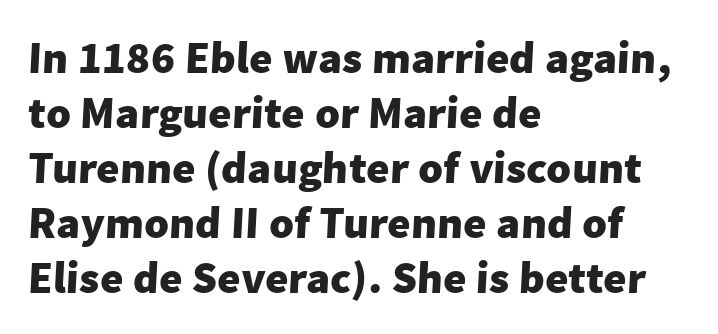
Q: Is the text bold? A: Yes.
Q: Is the typeface a serif or a sans-serif typeface? A: Sans-serif.
Q: Is the text underlined? A: No.
Q: How is the paragraph aligned? A: Left-aligned.
Q: Is the spacing between letters normal or unusually wide? A: Normal.
Q: Width (condensed, normal, or wide)? A: Normal.
Q: Stroke contrast? A: Low.
Q: x-height? A: Medium.
Q: Monospaced? A: No.
